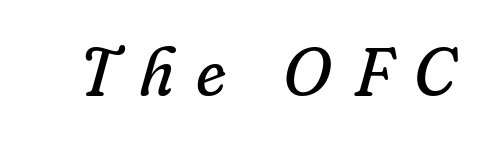
The image shows 67 px regular-weight serif type, italic (leaning right); set unusually wide letter spacing (+0.33 em), not underlined; low stroke contrast and a small x-height.
